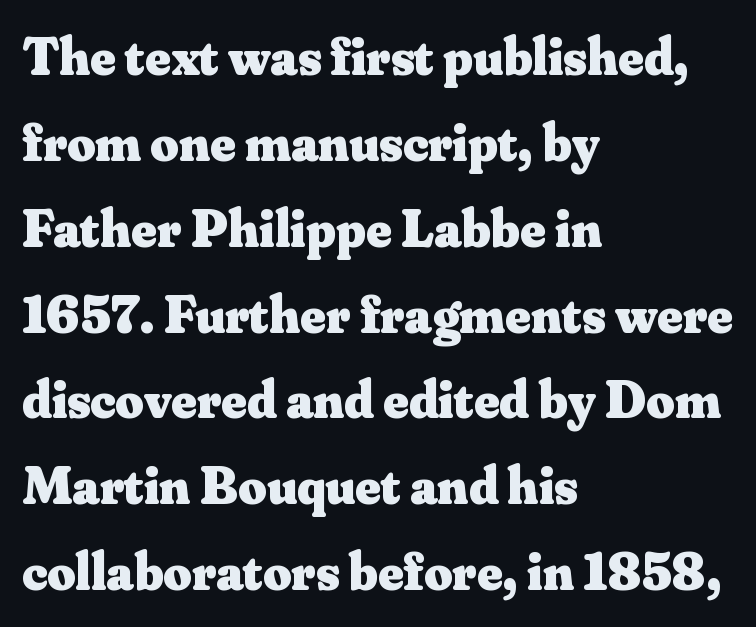
The image shows 54 px heavy serif type, upright; set left-aligned, normal line spacing (1.59x), normal letter spacing, not underlined; medium stroke contrast and a small x-height.
